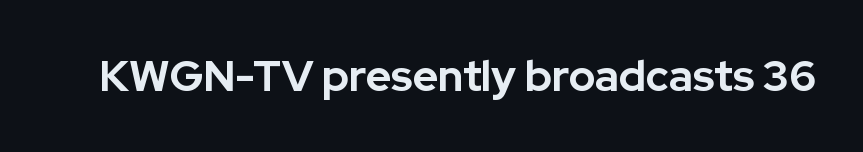
I'd call this a sans setting — the letters go barefoot. It's the straight-up-and-down kind of type. This rendering leaves character spacing at its baseline value. The face used here is proportionally spaced, like ordinary book or web type. Heft: maximum for text — a bold. Clear beneath every line of the passage.
